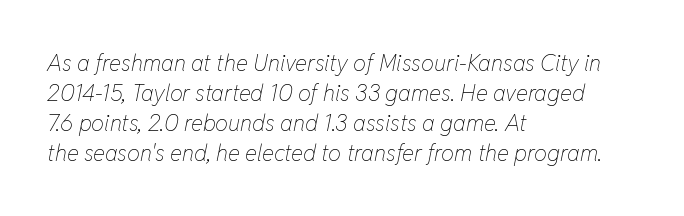
Weight: in the light-to-regular range. The passage shown leans; its letterforms are oblique. The text block is weighted toward the left margin, trailing off unevenly rightward. Quick note: interline space is typical. Glyph-to-glyph distance matches everyday printed text. Plain, unruled lines of type.
